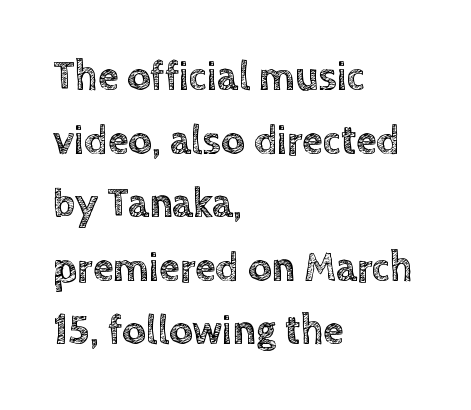
{"italic": "no", "width": "normal", "x_height": "large", "monospaced": "no", "underline": "no", "align": "left", "line_spacing": "normal", "line_spacing_ratio": 1.55, "letter_spacing": "normal", "letter_spacing_em": 0.0, "glyph_px": 41}
